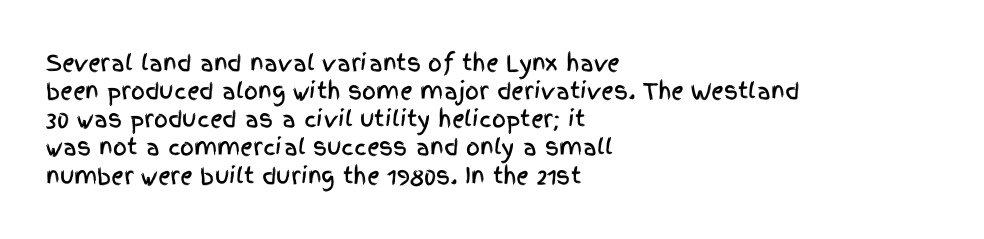
Q: Is the text italic (slanted)? A: No, it is upright.
Q: Is the text underlined? A: No.
Q: How is the paragraph aligned? A: Left-aligned.
Q: Is the spacing between letters normal or unusually wide? A: Normal.
Q: Is the spacing between lines tight, normal or loose? A: Normal.
